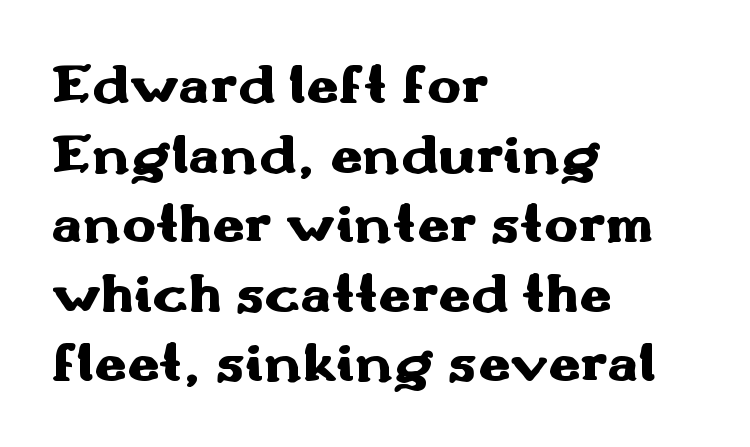
{"serif": "no", "italic": "no", "bold": "yes", "weight": "heavy", "width": "wide", "stroke_contrast": "medium", "x_height": "small", "monospaced": "no", "underline": "no", "align": "left", "line_spacing_ratio": 1.22, "letter_spacing": "normal", "letter_spacing_em": 0.0, "glyph_px": 57}
